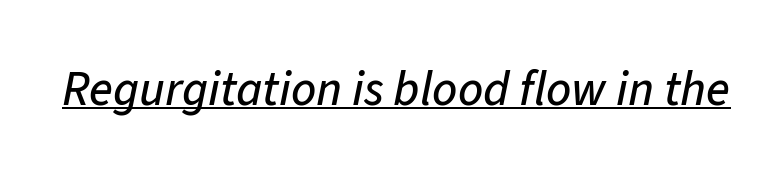
The image shows 49 px text type, italic (leaning right); set normal letter spacing, underlined; low stroke contrast and a medium x-height.
